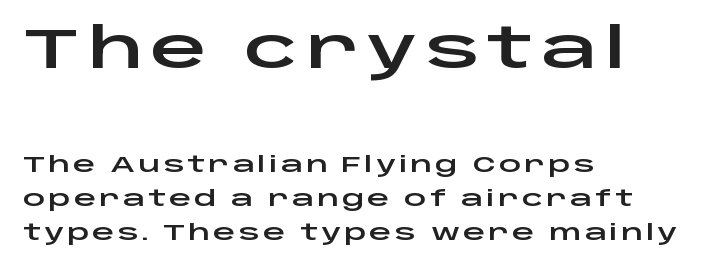
The image shows 56 px wide sans-serif type, upright; set left-aligned, normal line spacing (1.54x), not underlined; the first (top) block is 2.55x larger; low stroke contrast and a large x-height.
